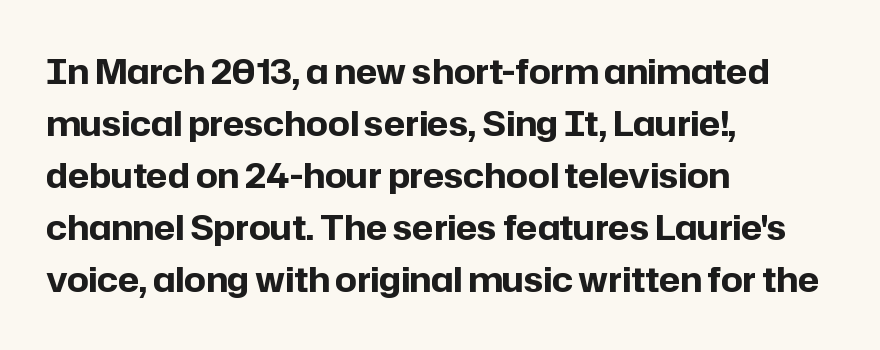
Q: Is the text bold? A: Yes.
Q: Is the text italic (slanted)? A: No, it is upright.
Q: Is the typeface a serif or a sans-serif typeface? A: Sans-serif.
Q: Is the text underlined? A: No.
Q: How is the paragraph aligned? A: Left-aligned.
Q: Is the spacing between letters normal or unusually wide? A: Normal.
Q: Is the spacing between lines tight, normal or loose? A: Normal.
Q: Width (condensed, normal, or wide)? A: Normal.
Q: Stroke contrast? A: Low.
Q: x-height? A: Medium.
Q: Monospaced? A: No.
